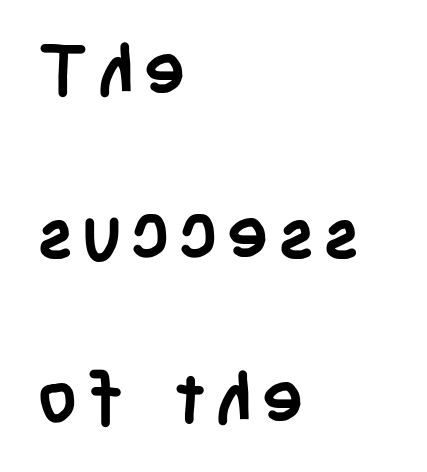
The image shows 70 px semibold, condensed sans-serif type, upright; set left-aligned, loose line spacing (2.34x), not underlined; low stroke contrast and a large x-height.
